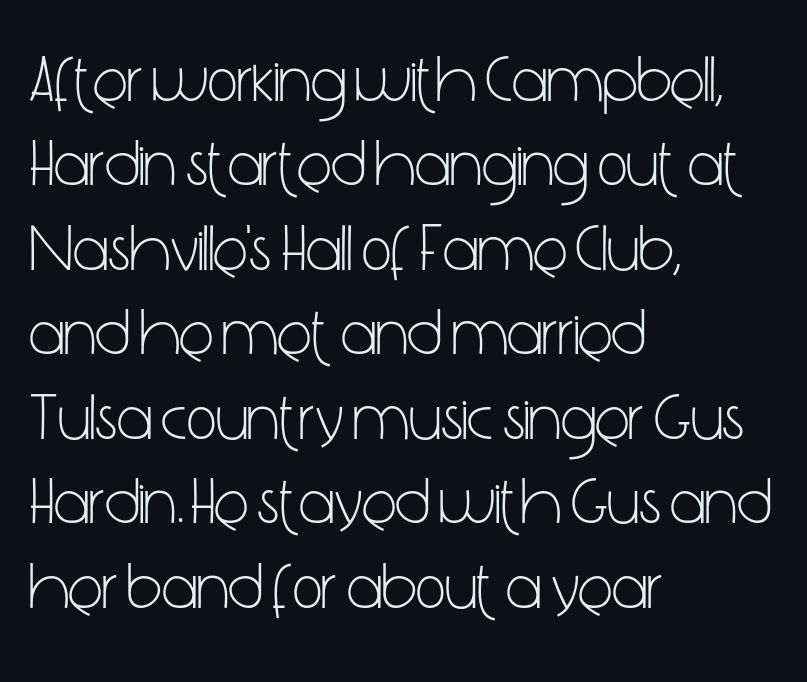
The image shows 65 px light, condensed sans-serif type, upright; set left-aligned, normal line spacing (1.3x), normal letter spacing, not underlined; low stroke contrast and a medium x-height.
